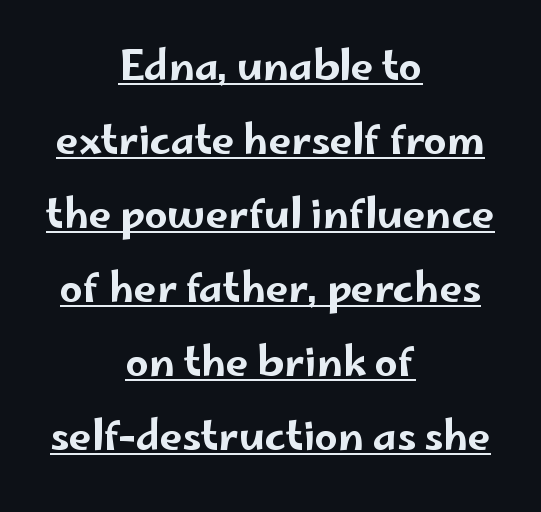
{"serif": "no", "italic": "no", "width": "wide", "stroke_contrast": "low", "x_height": "small", "monospaced": "no", "underline": "yes", "align": "center", "line_spacing_ratio": 1.85, "letter_spacing": "normal", "letter_spacing_em": 0.0, "glyph_px": 40}
